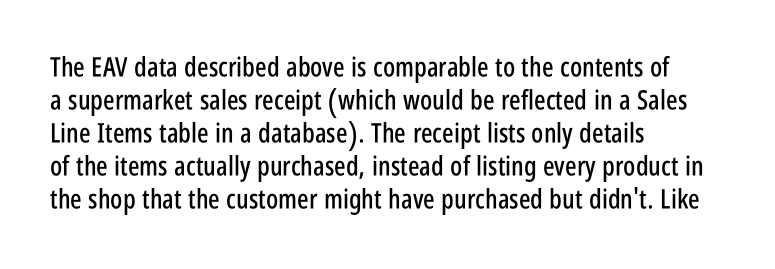
The image shows 27 px text type, upright; set left-aligned, line spacing 1.22x, normal letter spacing, not underlined.
